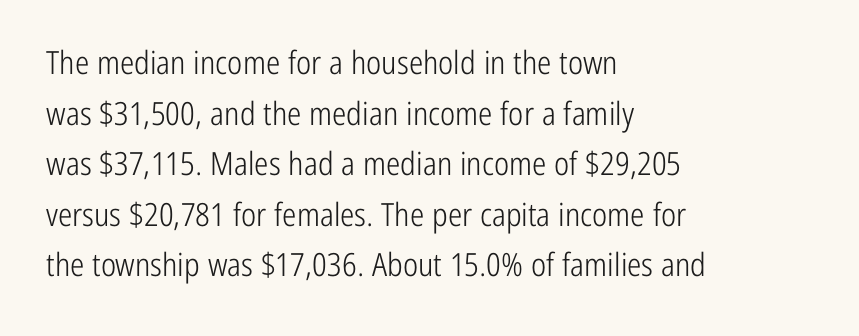
{"serif": "no", "italic": "no", "bold": "no", "weight": "light", "width": "condensed", "stroke_contrast": "low", "x_height": "medium", "monospaced": "no", "underline": "no", "align": "left", "line_spacing": "normal", "line_spacing_ratio": 1.58, "letter_spacing": "normal", "letter_spacing_em": 0.0, "glyph_px": 32}
